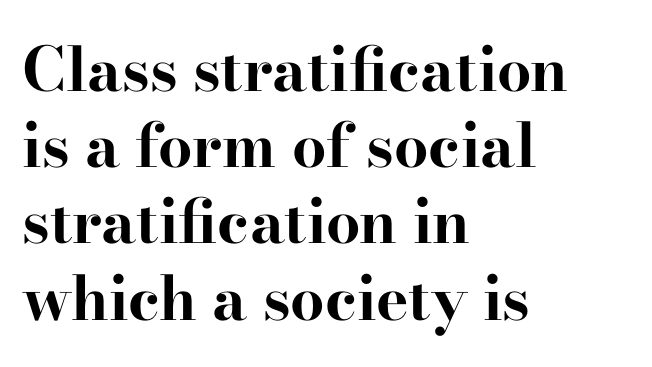
{"serif": "yes", "italic": "no", "bold": "yes", "weight": "bold", "width": "wide", "stroke_contrast": "high", "x_height": "small", "monospaced": "no", "underline": "no", "align": "left", "line_spacing": "normal", "line_spacing_ratio": 1.25, "letter_spacing": "normal", "letter_spacing_em": 0.0, "glyph_px": 61}
